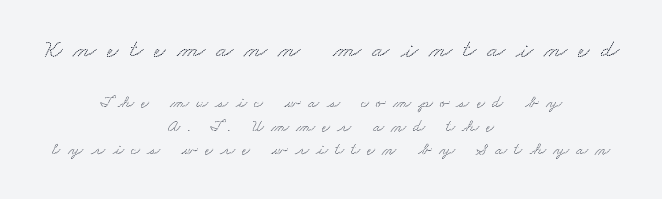
The image shows 26 px text type; set centered, normal line spacing (1.37x), unusually wide letter spacing (+0.42 em), not underlined; the first (top) block is 1.53x larger.
